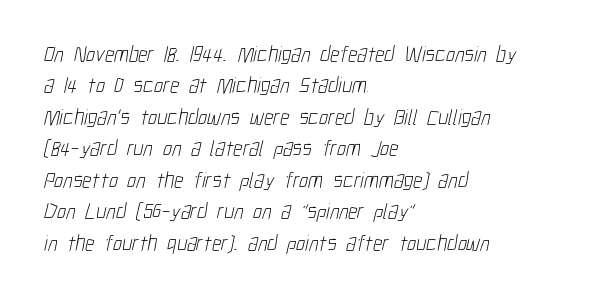
The face used here is rendered with its standard letterfit. Underlining? Definitely not there. The rows are spaced the way most documents space them. Caption: multi-line text, flush left, ragged right.
